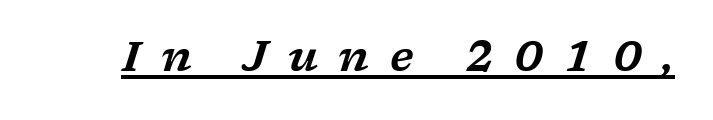
Look at the tracking — it's clearly loosened, letters drifting apart. The rendering uses natural spacing where letterforms have individual widths. Compared with undecorated copy, this sample adds a rule below the words. The letters are slanted; this is an italic face. The characters display serif detailing at their extremities.
